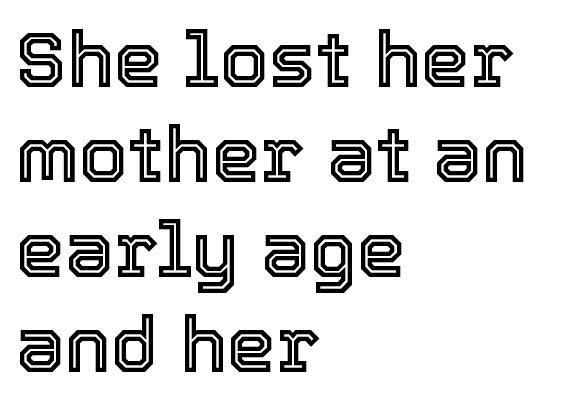
Q: Is the text italic (slanted)? A: No, it is upright.
Q: Is the text underlined? A: No.
Q: How is the paragraph aligned? A: Left-aligned.
Q: Is the spacing between letters normal or unusually wide? A: Normal.
Q: Width (condensed, normal, or wide)? A: Normal.
Q: x-height? A: Medium.
Q: Monospaced? A: No.
